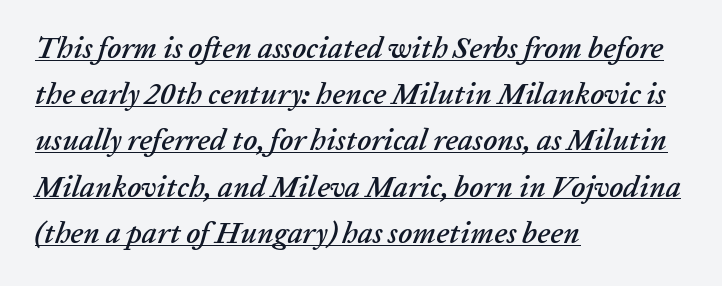
Q: Is the text italic (slanted)? A: Yes, it leans right by about 20 degrees.
Q: Is the text underlined? A: Yes.
Q: How is the paragraph aligned? A: Left-aligned.
Q: Is the spacing between letters normal or unusually wide? A: Normal.
Q: Is the spacing between lines tight, normal or loose? A: Normal.
Q: Width (condensed, normal, or wide)? A: Normal.
Q: Stroke contrast? A: Low.
Q: x-height? A: Medium.
Q: Monospaced? A: No.
